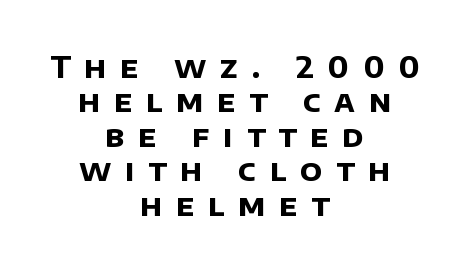
{"serif": "no", "bold": "yes", "weight": "bold", "width": "normal", "stroke_contrast": "low", "x_height": "large", "monospaced": "no", "underline": "no", "align": "center", "line_spacing": "tight", "line_spacing_ratio": 1.15, "letter_spacing": "wide", "letter_spacing_em": 0.46, "glyph_px": 30}
